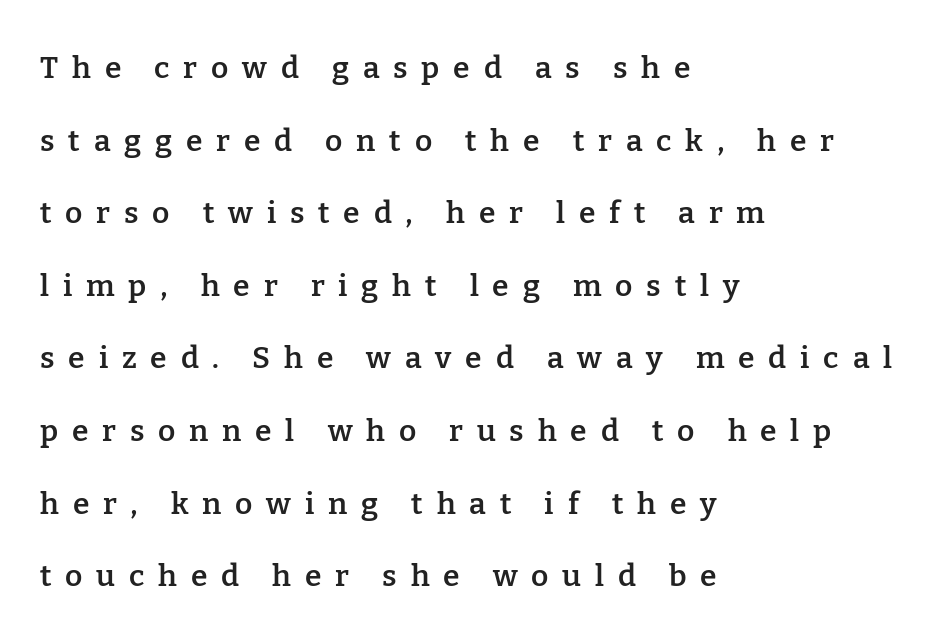
Q: Is the text bold? A: Semi-bold.
Q: Is the text italic (slanted)? A: No, it is upright.
Q: Is the typeface a serif or a sans-serif typeface? A: Serif.
Q: Is the text underlined? A: No.
Q: How is the paragraph aligned? A: Left-aligned.
Q: Is the spacing between letters normal or unusually wide? A: Unusually wide.
Q: Is the spacing between lines tight, normal or loose? A: Loose.
Q: Width (condensed, normal, or wide)? A: Normal.
Q: Stroke contrast? A: Low.
Q: x-height? A: Medium.
Q: Monospaced? A: No.
